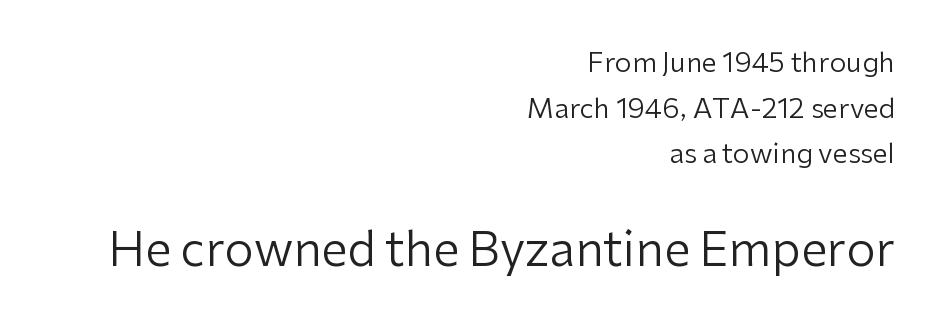
The image shows 47 px regular-weight sans-serif type, upright; set right-aligned, normal line spacing (1.69x), normal letter spacing, not underlined; the second (bottom) block is 1.74x larger; low stroke contrast and a medium x-height.
